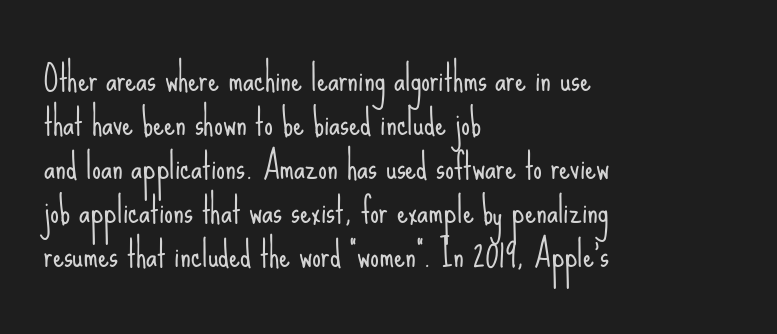
Font category for this specimen: sans-serif. The ragged edge is on the right, which tells us the setting is flush left. Is there any slant? The stems are plumb. Varying glyph widths throughout — classic text-font behaviour.
